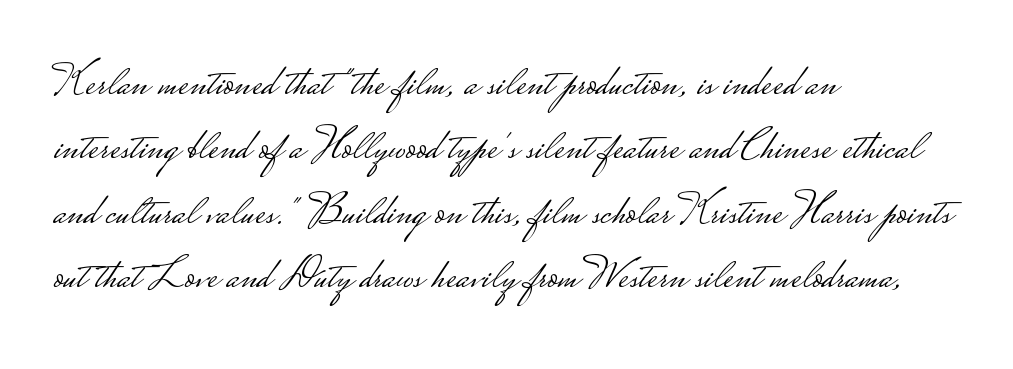
These lines are composed in type without serifs. Left-aligned paragraph, ragged on the right. These lines sit exactly where default settings would place them. Underline: absent.
